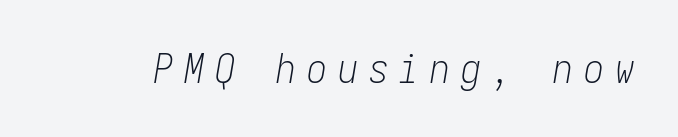
The image shows 40 px light, condensed type, italic (leaning right); set unusually wide letter spacing (+0.27 em), not underlined; low stroke contrast and a medium x-height.
